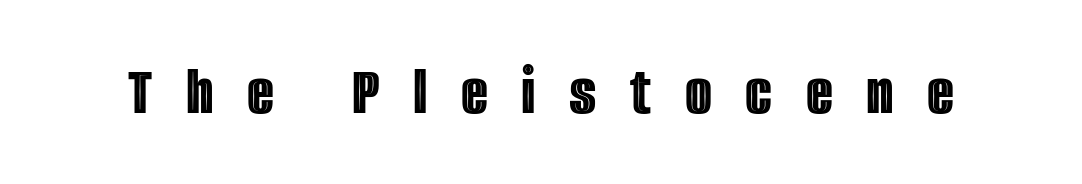
The image shows 70 px condensed type, upright; set unusually wide letter spacing (+0.48 em), not underlined; a large x-height.
